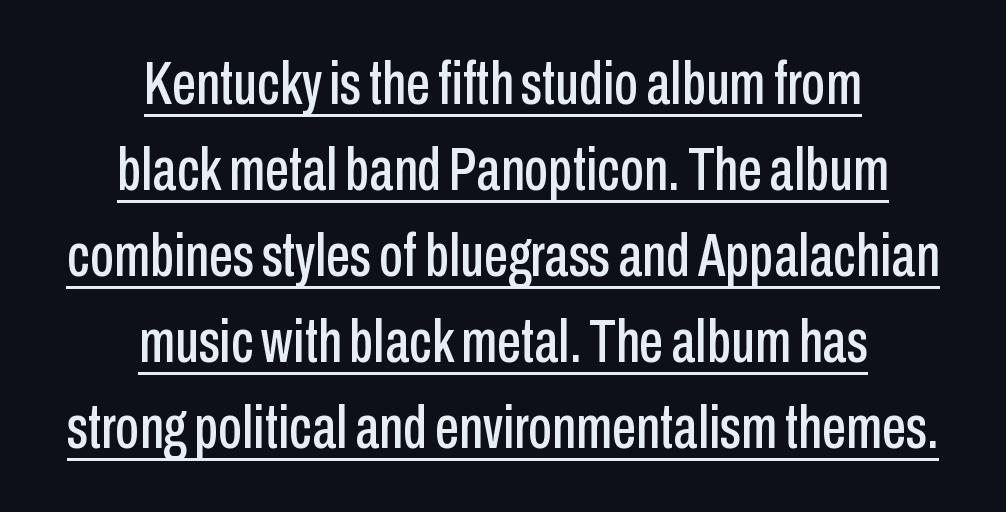
Q: Is the text italic (slanted)? A: No, it is upright.
Q: Is the typeface a serif or a sans-serif typeface? A: Sans-serif.
Q: Is the text underlined? A: Yes.
Q: How is the paragraph aligned? A: Centered.
Q: Is the spacing between letters normal or unusually wide? A: Normal.
Q: Is the spacing between lines tight, normal or loose? A: Normal.
Q: Width (condensed, normal, or wide)? A: Condensed.
Q: Stroke contrast? A: Low.
Q: x-height? A: Medium.
Q: Monospaced? A: No.
